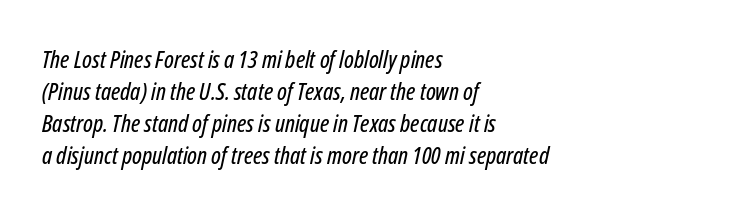
The lines in this sample share a left origin and differ only in where they stop. Slant detected: the letters are inclined. Unmarked baselines from the first word to the last. How would I describe the line gaps? Plain and ordinary.
